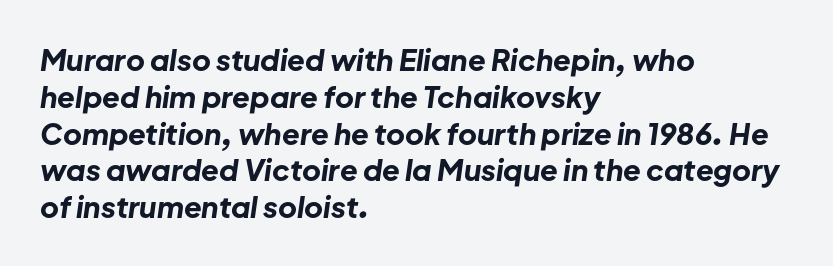
Q: Is the text bold? A: Yes.
Q: Is the text italic (slanted)? A: Yes, it leans right by about 8 degrees.
Q: Is the text underlined? A: No.
Q: How is the paragraph aligned? A: Left-aligned.
Q: Is the spacing between letters normal or unusually wide? A: Normal.
Q: Is the spacing between lines tight, normal or loose? A: Normal.
Q: Width (condensed, normal, or wide)? A: Normal.
Q: Stroke contrast? A: Low.
Q: x-height? A: Medium.
Q: Monospaced? A: No.
